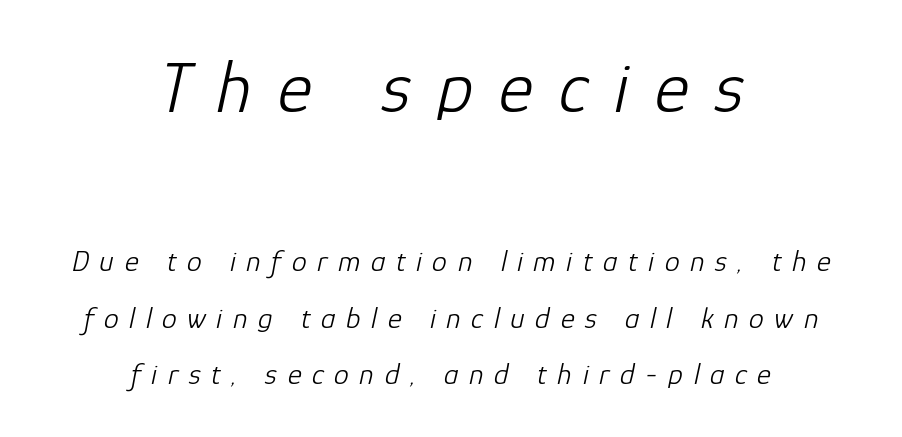
How are the letters spaced? Widely, with obvious added tracking. Heaviness? Minimal to ordinary, like unemphasized prose. These lines are rendered in a variable-pitch font. The space beneath each line is pristine and unruled. The upper block of text is set noticeably larger than the block beneath it.
